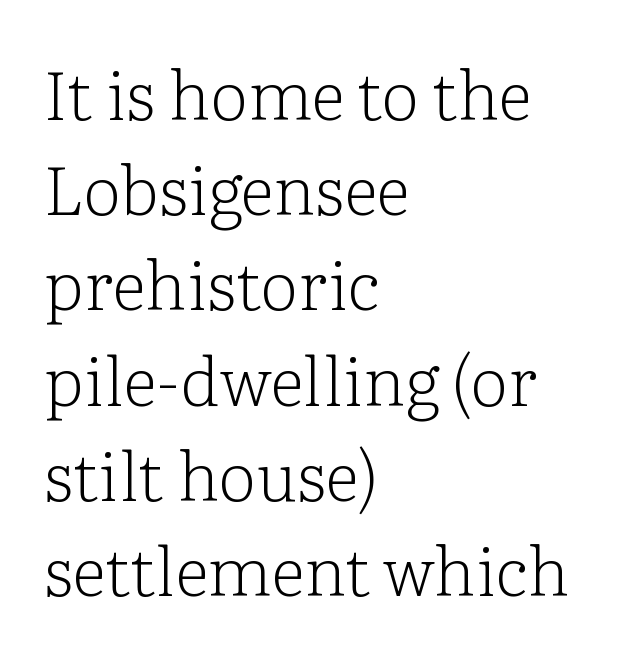
The image shows 68 px light serif type, upright; set left-aligned, normal line spacing (1.4x), normal letter spacing, not underlined; low stroke contrast and a medium x-height.
